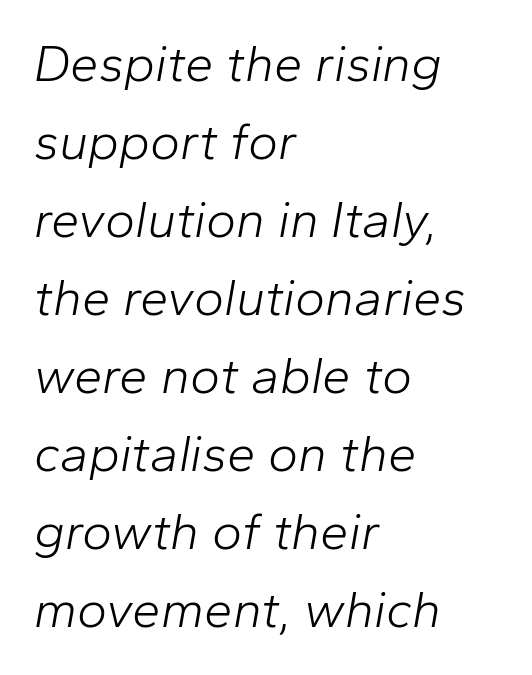
The image shows 51 px light type, italic (leaning right); set left-aligned, normal line spacing (1.53x), normal letter spacing, not underlined; low stroke contrast and a medium x-height.
